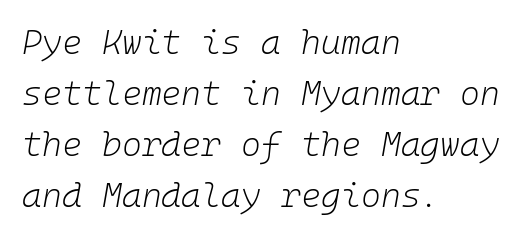
The image shows 34 px light type, italic (leaning right), monospaced; set left-aligned, normal line spacing (1.5x), normal letter spacing, not underlined; low stroke contrast and a medium x-height.
